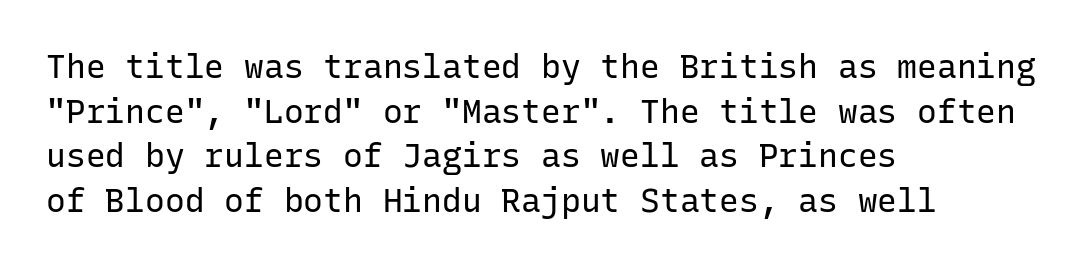
Fixed-width glyphs throughout — classic coding-font behaviour. The words here are not underlined. Serif or sans? Sans — the stroke terminals are bare. A roman cut, with each character standing at attention. The font is comparable to plain body text, perhaps lighter. The paragraph shown leans on its left margin.
